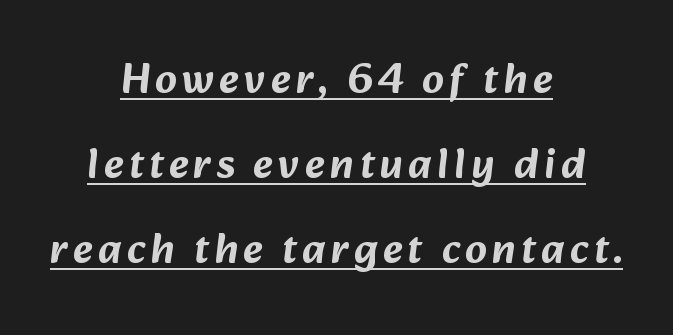
Notice how the passage keeps no hard edge, just a central spine. Honestly, the underline is the first thing you notice here. The face used here is proportionally spaced, like ordinary book or web type. This block would shrink considerably if given ordinary leading; it's expanded now.
